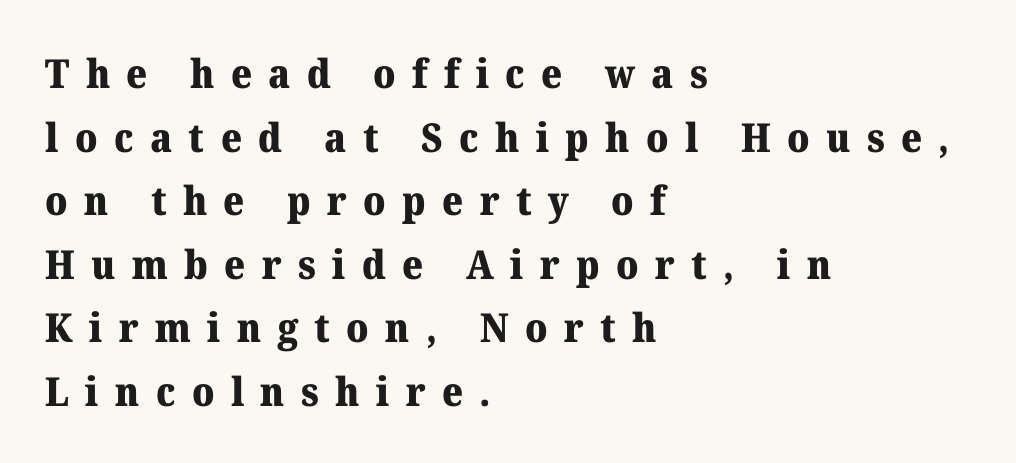
The image shows 40 px heavy serif type, upright; set left-aligned, normal line spacing (1.59x), unusually wide letter spacing (+0.41 em), not underlined; medium stroke contrast and a medium x-height.
